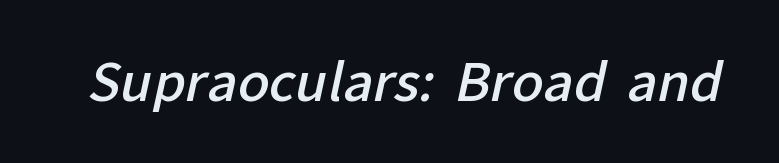
Q: Is the text bold? A: Semi-bold.
Q: Is the typeface a serif or a sans-serif typeface? A: Sans-serif.
Q: Is the text underlined? A: No.
Q: Is the spacing between letters normal or unusually wide? A: Normal.
Q: Width (condensed, normal, or wide)? A: Normal.
Q: Stroke contrast? A: Low.
Q: x-height? A: Medium.
Q: Monospaced? A: No.
